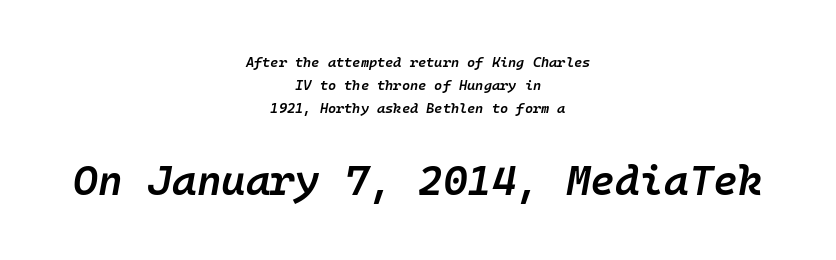
Q: Is the text bold? A: Semi-bold.
Q: Is the text italic (slanted)? A: Yes, it leans right by about 10 degrees.
Q: Is the text underlined? A: No.
Q: How is the paragraph aligned? A: Centered.
Q: Is the spacing between letters normal or unusually wide? A: Normal.
Q: Is the spacing between lines tight, normal or loose? A: Normal.
Q: Which block of text is set in a larger size, the first (top) or the second (bottom)? A: The second (bottom) one.
Q: Width (condensed, normal, or wide)? A: Normal.
Q: Stroke contrast? A: Low.
Q: x-height? A: Medium.
